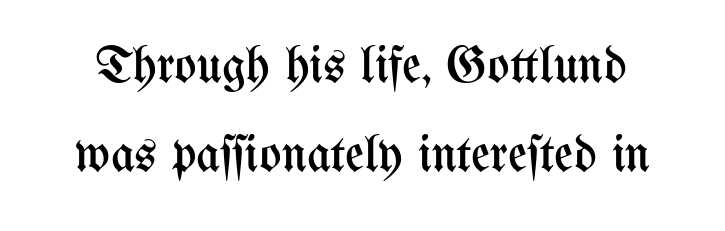
Q: Is the text bold? A: No.
Q: Is the text italic (slanted)? A: No, it is upright.
Q: Is the text underlined? A: No.
Q: Is the spacing between letters normal or unusually wide? A: Normal.
Q: Width (condensed, normal, or wide)? A: Condensed.
Q: Stroke contrast? A: Medium.
Q: x-height? A: Medium.
Q: Monospaced? A: No.
